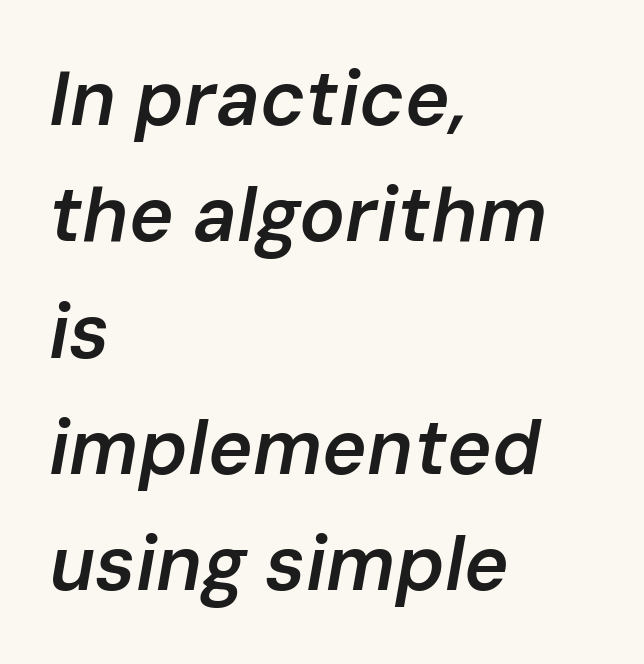
These lines carry some extra weight — a demibold, not a full bold. Default kerning and tracking; the words read as compact shapes. Note the varied advance widths — an 'i' is clearly narrower than an 'm'. The leading is moderate, giving the passage an even texture. Slanted lettering throughout.
